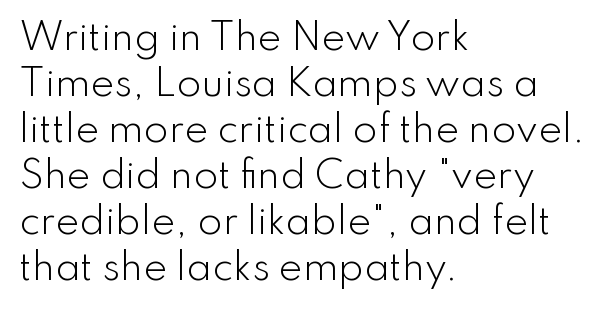
The image shows 36 px light sans-serif type, upright; set left-aligned, normal line spacing (1.28x), normal letter spacing, not underlined; low stroke contrast and a small x-height.
